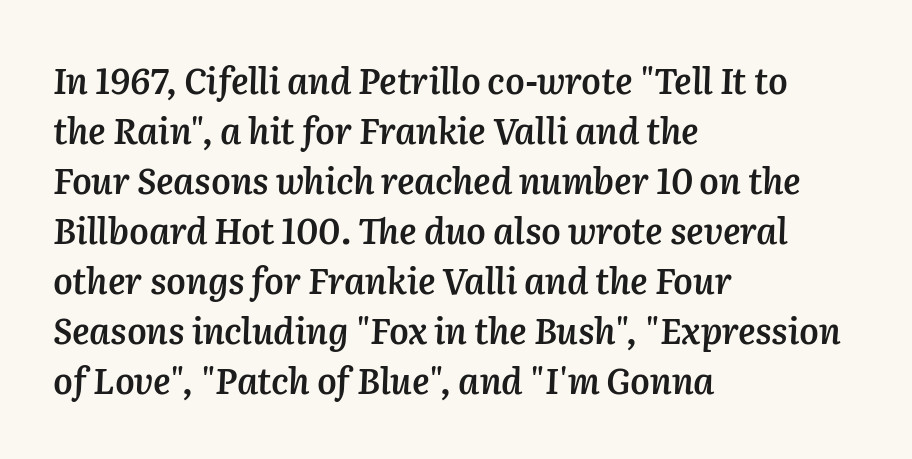
{"italic": "yes", "lean": "right", "slant_degrees": 2, "bold": "semi", "weight": "semibold", "width": "normal", "stroke_contrast": "medium", "x_height": "medium", "monospaced": "no", "underline": "no", "align": "left", "line_spacing": "normal", "line_spacing_ratio": 1.43, "letter_spacing": "normal", "letter_spacing_em": 0.0, "glyph_px": 35}
